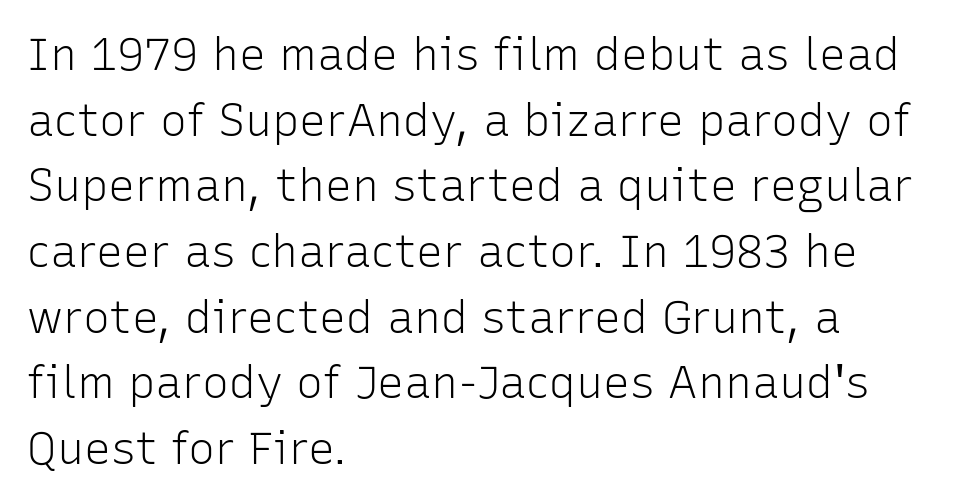
Compared with typical paragraphs, the rows here are spaced about the same. This sample has the flowing, uneven cadence of proportional lettering. The typeface has the unassuming heft of standard copy or less. Serif or sans? Sans — the stroke terminals are bare. Any mark beneath the type? The region is blank. Layout note: lines flush left.
